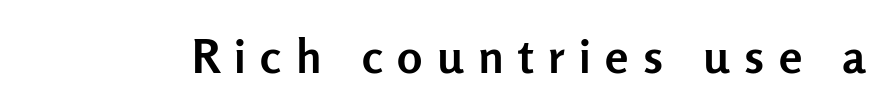
The passage shown has open, widely tracked lettering throughout. Honestly, there is no underline to notice here at all. Pretty heavy lettering here — definitely bold. The type sits square on the baseline with zero lean. Each letter keeps its own natural width here, so spacing adapts to shape.
